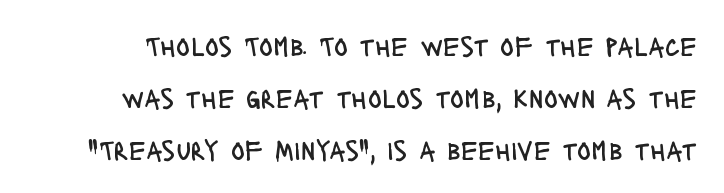
{"serif": "no", "italic": "no", "bold": "no", "weight": "regular", "width": "condensed", "stroke_contrast": "low", "x_height": "large", "monospaced": "no", "underline": "no", "line_spacing_ratio": 1.79, "letter_spacing": "normal", "letter_spacing_em": 0.0, "glyph_px": 29}
